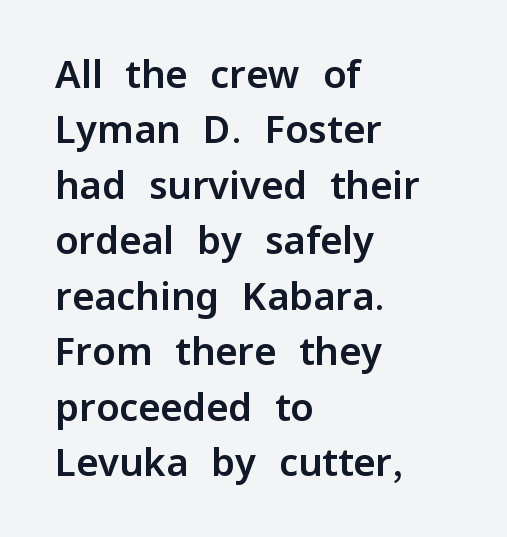
The image shows 38 px sans-serif type, upright; set left-aligned, normal line spacing (1.46x), normal letter spacing, not underlined; low stroke contrast and a medium x-height.
